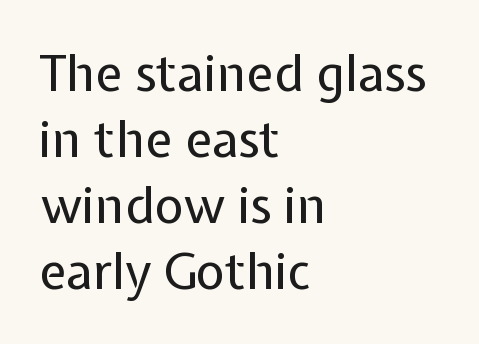
{"serif": "no", "italic": "no", "bold": "no", "weight": "regular", "width": "normal", "stroke_contrast": "low", "x_height": "medium", "monospaced": "no", "underline": "no", "align": "left", "line_spacing": "normal", "line_spacing_ratio": 1.32, "letter_spacing": "normal", "letter_spacing_em": 0.0, "glyph_px": 50}
